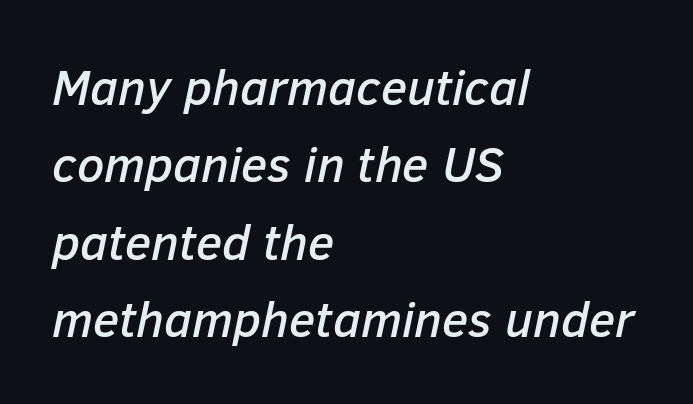
{"italic": "yes", "lean": "right", "slant_degrees": 12, "width": "normal", "stroke_contrast": "low", "x_height": "medium", "monospaced": "no", "underline": "no", "align": "left", "line_spacing": "normal", "line_spacing_ratio": 1.58, "letter_spacing": "normal", "letter_spacing_em": 0.0, "glyph_px": 49}
